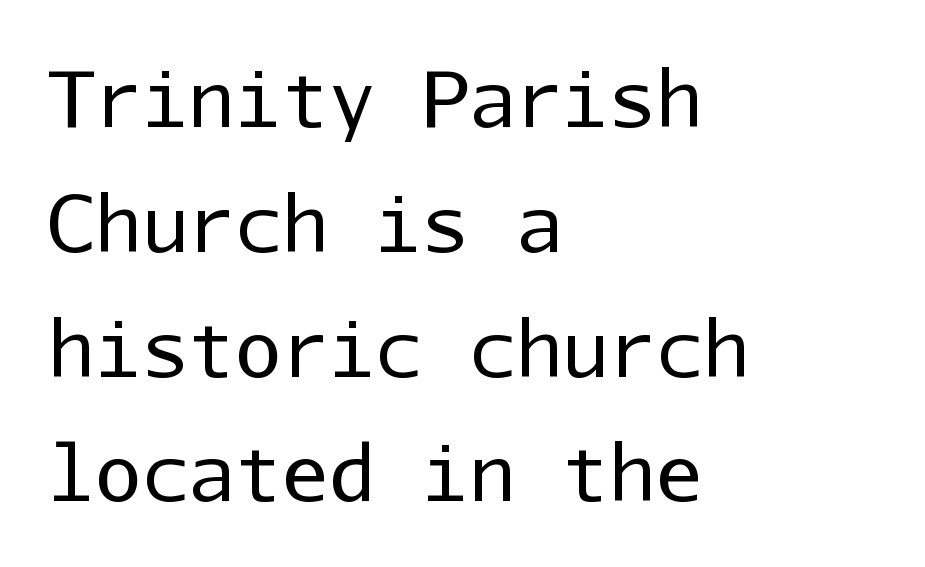
The image shows 78 px regular-weight sans-serif type, upright, monospaced; set left-aligned, normal line spacing (1.6x), normal letter spacing, not underlined; low stroke contrast and a medium x-height.
